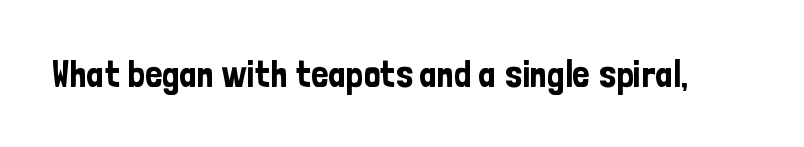
The image shows 37 px condensed sans-serif type, upright; set normal letter spacing, not underlined; low stroke contrast and a medium x-height.
